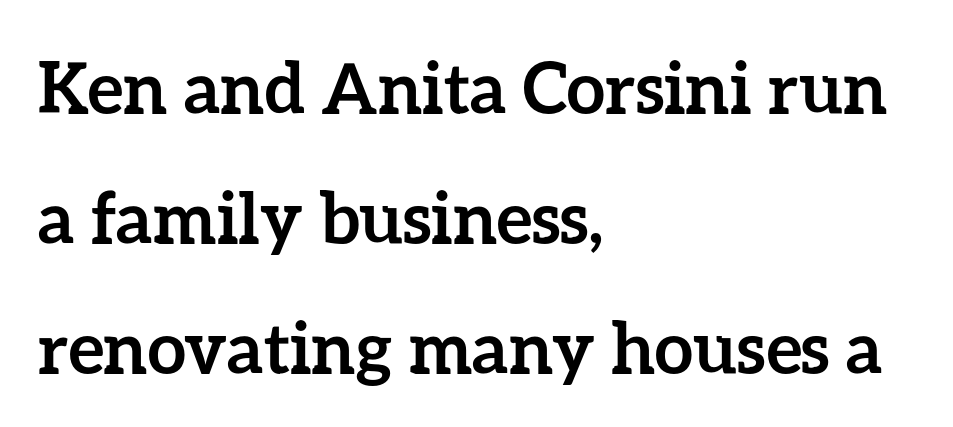
Each word holds together tightly as a unit, with standard inter-letter gaps. The words here are not underlined. The letters advance in unequal steps, a hallmark of proportional type. If you drew a ruler down the left edge, every line would touch it.
